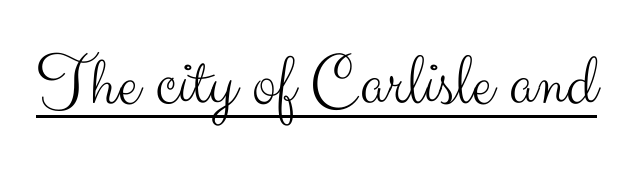
Every word sits above its own underline. These glyphs show unthickened strokes, regular width or finer. The face used here is a sans, in the tradition of grotesques and geometrics. Proportional: the letters do not fall into vertical columns.
